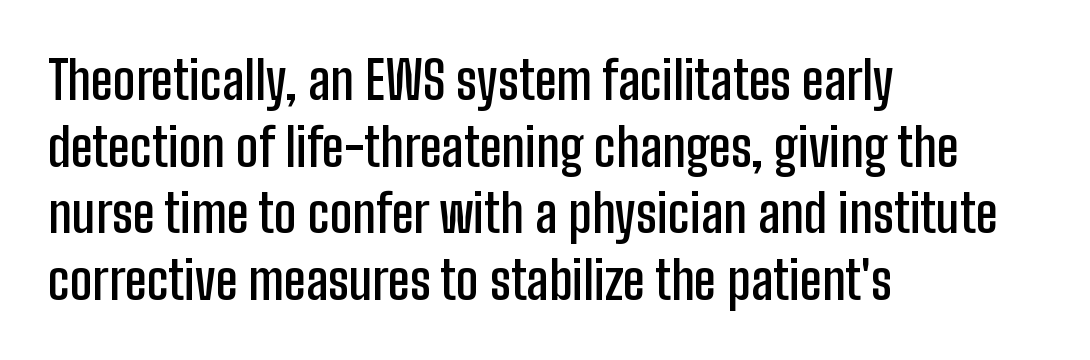
The image shows 52 px semibold, condensed sans-serif type, upright; set left-aligned, normal line spacing (1.28x), normal letter spacing, not underlined; low stroke contrast and a medium x-height.
